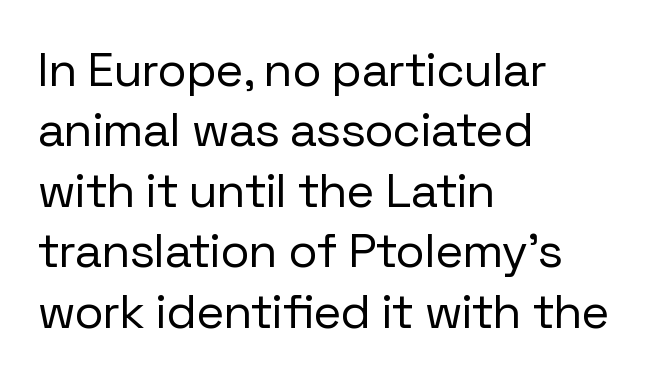
The image shows 48 px regular-weight sans-serif type, upright; set left-aligned, normal line spacing (1.26x), normal letter spacing, not underlined; low stroke contrast and a medium x-height.
